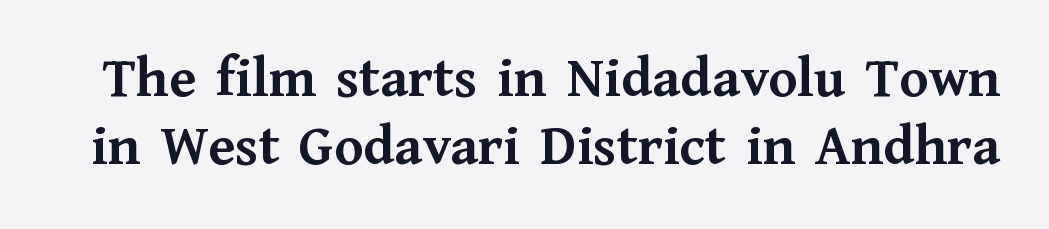
Q: Is the text bold? A: Yes.
Q: Is the text italic (slanted)? A: No, it is upright.
Q: Is the typeface a serif or a sans-serif typeface? A: Serif.
Q: Is the text underlined? A: No.
Q: Is the spacing between letters normal or unusually wide? A: Normal.
Q: Is the spacing between lines tight, normal or loose? A: Tight.
Q: Width (condensed, normal, or wide)? A: Normal.
Q: Stroke contrast? A: Medium.
Q: x-height? A: Medium.
Q: Monospaced? A: No.
